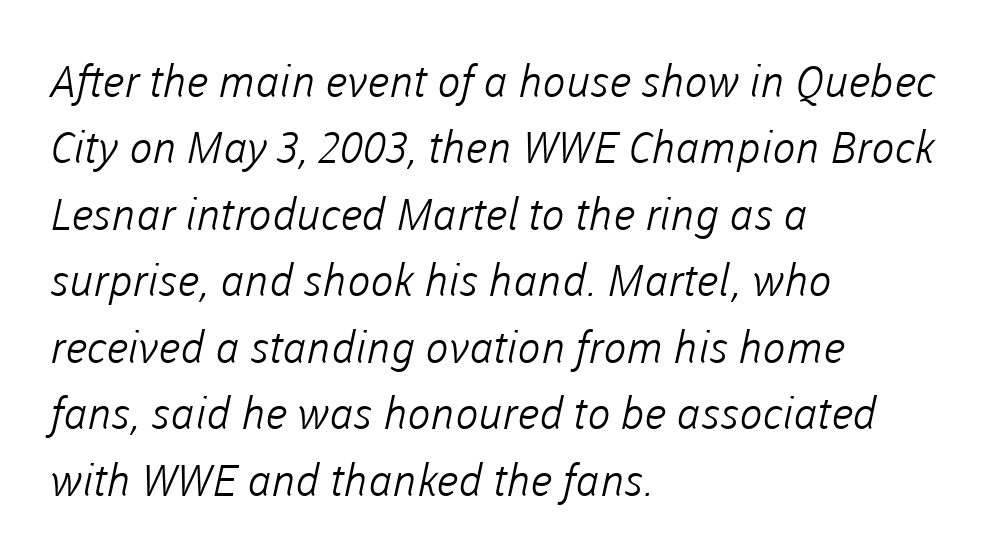
{"serif": "no", "bold": "no", "weight": "light", "width": "normal", "stroke_contrast": "low", "x_height": "medium", "monospaced": "no", "underline": "no", "align": "left", "line_spacing": "normal", "line_spacing_ratio": 1.51, "letter_spacing": "normal", "letter_spacing_em": 0.0, "glyph_px": 44}
